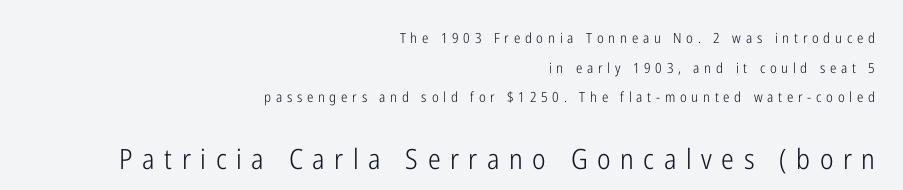
Q: Is the text bold? A: No.
Q: Is the text italic (slanted)? A: No, it is upright.
Q: Is the typeface a serif or a sans-serif typeface? A: Sans-serif.
Q: Is the text underlined? A: No.
Q: How is the paragraph aligned? A: Right-aligned.
Q: Is the spacing between letters normal or unusually wide? A: Unusually wide.
Q: Is the spacing between lines tight, normal or loose? A: Loose.
Q: Which block of text is set in a larger size, the first (top) or the second (bottom)? A: The second (bottom) one.
Q: Width (condensed, normal, or wide)? A: Condensed.
Q: Stroke contrast? A: Low.
Q: x-height? A: Medium.
Q: Monospaced? A: No.
